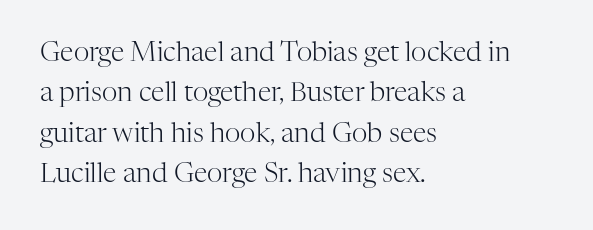
Q: Is the text bold? A: No.
Q: Is the text italic (slanted)? A: No, it is upright.
Q: Is the text underlined? A: No.
Q: How is the paragraph aligned? A: Left-aligned.
Q: Is the spacing between letters normal or unusually wide? A: Normal.
Q: Is the spacing between lines tight, normal or loose? A: Normal.
